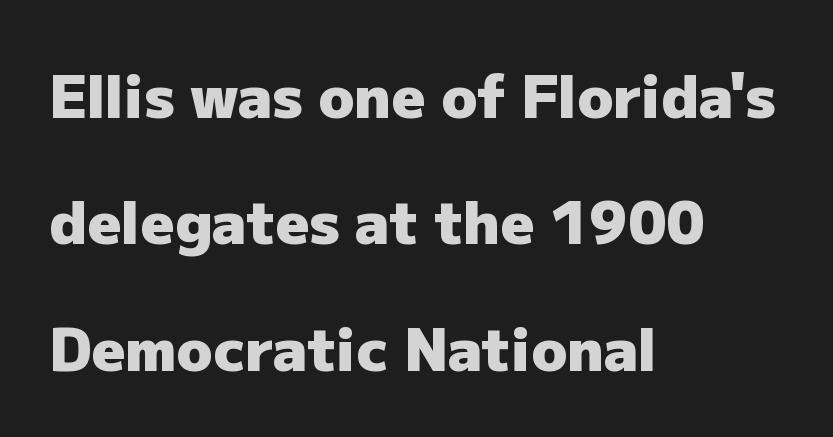
The image shows 59 px heavy sans-serif type, upright; set left-aligned, loose line spacing (2.14x), normal letter spacing, not underlined; low stroke contrast and a medium x-height.
